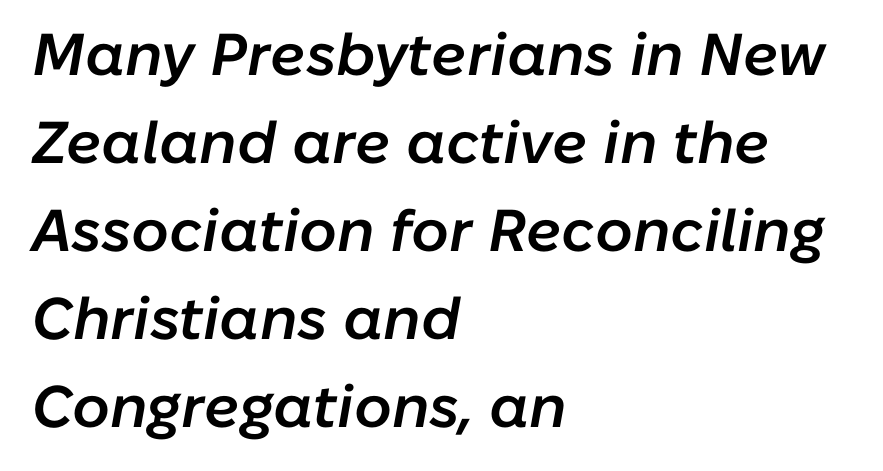
Q: Is the text bold? A: Semi-bold.
Q: Is the text italic (slanted)? A: Yes, it leans right by about 10 degrees.
Q: Is the text underlined? A: No.
Q: How is the paragraph aligned? A: Left-aligned.
Q: Is the spacing between letters normal or unusually wide? A: Normal.
Q: Is the spacing between lines tight, normal or loose? A: Normal.
Q: Width (condensed, normal, or wide)? A: Normal.
Q: Stroke contrast? A: Low.
Q: x-height? A: Medium.
Q: Monospaced? A: No.
